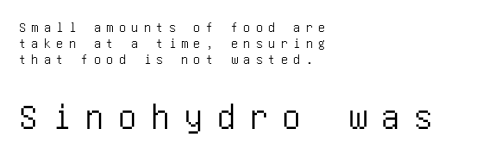
{"serif": "no", "italic": "no", "width": "condensed", "stroke_contrast": "low", "x_height": "large", "underline": "no", "align": "left", "line_spacing": "tight", "line_spacing_ratio": 1.13, "letter_spacing": "wide", "letter_spacing_em": 0.39, "larger_block": "second", "size_ratio": 2.64, "glyph_px": 37}
